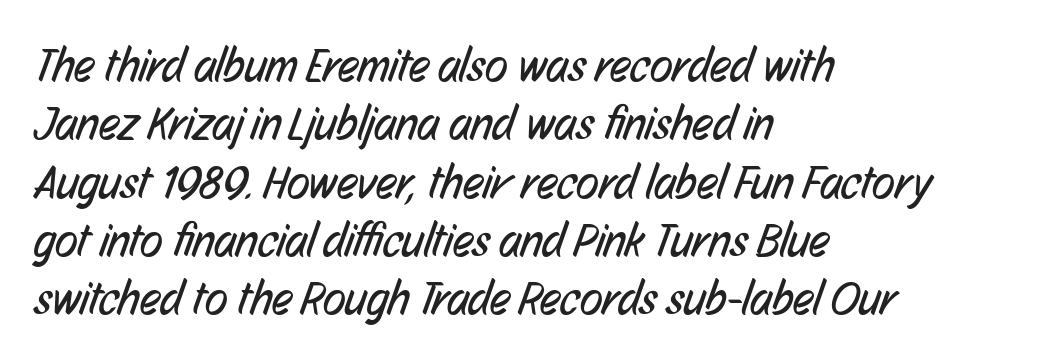
The face used here is a sans, in the tradition of grotesques and geometrics. Spacing verdict: proportional, widths tailored to each character. This reads as an unemphasized weight, regular at the heaviest. Anything drawn beneath the words? Only blank space. Visually the block forms a straight wall on the left and a jagged coastline on the right. The face used here is rendered with its standard letterfit.
